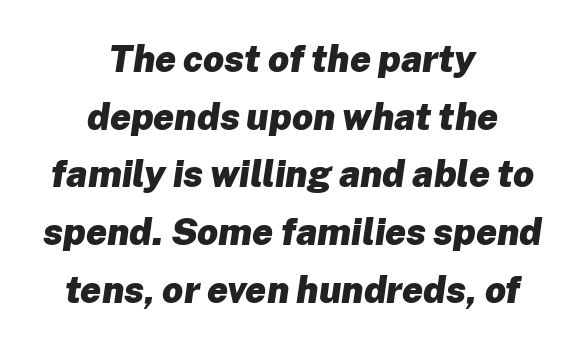
Q: Is the text bold? A: Yes.
Q: Is the text italic (slanted)? A: Yes, it leans right by about 8 degrees.
Q: Is the text underlined? A: No.
Q: How is the paragraph aligned? A: Centered.
Q: Is the spacing between letters normal or unusually wide? A: Normal.
Q: Is the spacing between lines tight, normal or loose? A: Normal.
Q: Width (condensed, normal, or wide)? A: Normal.
Q: Stroke contrast? A: Low.
Q: x-height? A: Medium.
Q: Monospaced? A: No.
